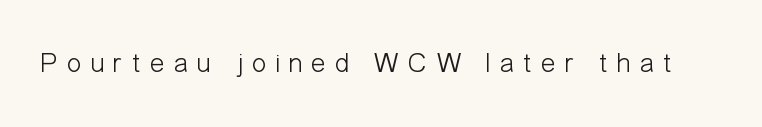
{"serif": "no", "italic": "no", "bold": "no", "weight": "light", "width": "condensed", "stroke_contrast": "low", "x_height": "medium", "monospaced": "no", "underline": "no", "letter_spacing": "wide", "letter_spacing_em": 0.31, "glyph_px": 28}
